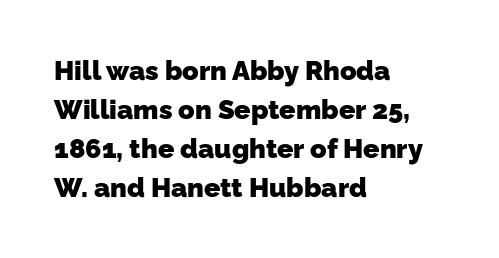
{"bold": "yes", "underline": "no", "align": "left", "line_spacing": "normal", "line_spacing_ratio": 1.44, "letter_spacing": "normal", "letter_spacing_em": 0.0, "glyph_px": 27}
